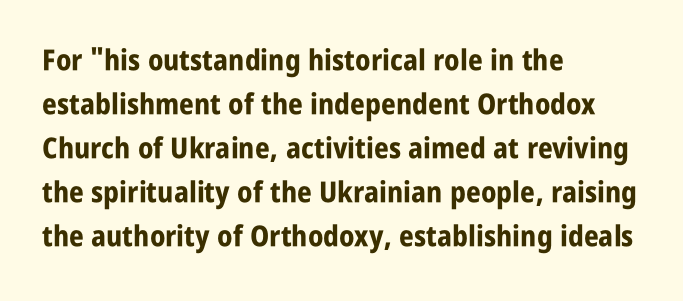
{"serif": "no", "italic": "no", "bold": "yes", "weight": "bold", "width": "condensed", "stroke_contrast": "low", "x_height": "large", "monospaced": "no", "underline": "no", "align": "left", "line_spacing": "normal", "line_spacing_ratio": 1.52, "letter_spacing": "normal", "letter_spacing_em": 0.0, "glyph_px": 29}
